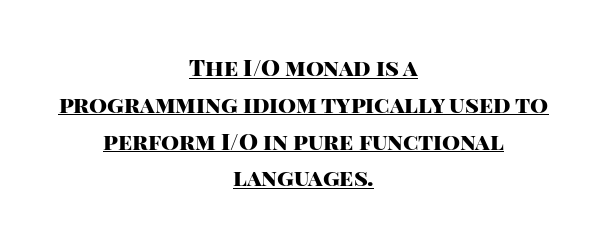
Q: Is the text bold? A: Yes.
Q: Is the text italic (slanted)? A: No, it is upright.
Q: Is the text underlined? A: Yes.
Q: How is the paragraph aligned? A: Centered.
Q: Is the spacing between letters normal or unusually wide? A: Normal.
Q: Is the spacing between lines tight, normal or loose? A: Normal.
